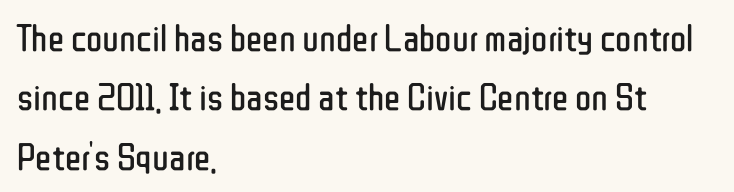
{"serif": "no", "italic": "no", "bold": "no", "weight": "regular", "width": "condensed", "stroke_contrast": "low", "x_height": "medium", "monospaced": "no", "underline": "no", "align": "left", "line_spacing": "normal", "line_spacing_ratio": 1.56, "letter_spacing": "normal", "letter_spacing_em": 0.0, "glyph_px": 38}
